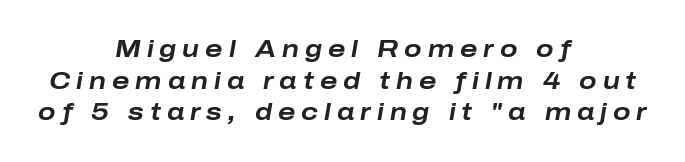
The image shows 23 px bold type, italic (leaning right); set centered, normal line spacing (1.38x), unusually wide letter spacing (+0.26 em), not underlined.
